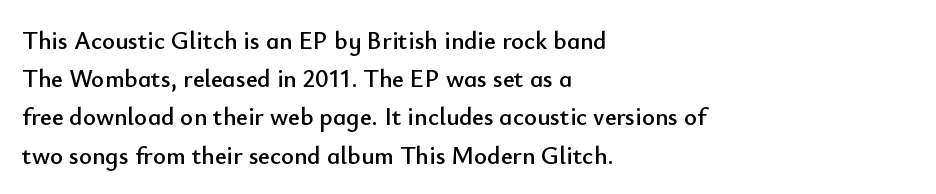
Descenders hang freely into open space. Teacher's note: observe the even left margin — that is flush-left alignment. The vertical gap from one line to the next is medium. If you drew a line through each stem, it would be perfectly vertical. The letters sit at their default tracking, neither squeezed nor spread.
